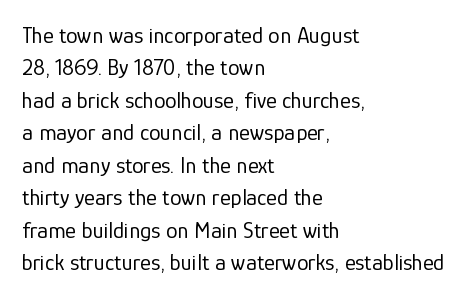
The image shows 23 px text type, upright; set left-aligned, normal line spacing (1.41x), normal letter spacing, not underlined.
